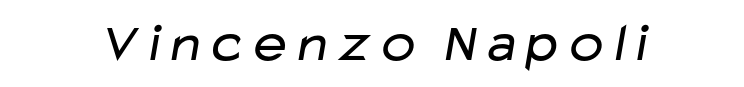
This sample uses plain, unmodified letter spacing. Stroke mass is kept to a normal reading level or below. Check where the strokes stop: nothing finishes them off — pure sans. Proportional: the letters do not fall into vertical columns. Letters rest on an invisible, unmarked baseline.
